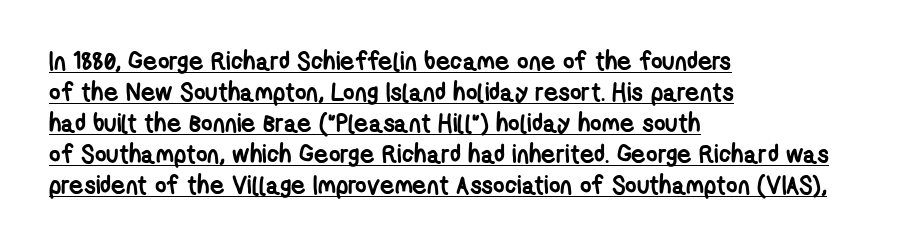
The image shows 25 px bold type; set left-aligned, line spacing 1.24x, normal letter spacing, underlined.
